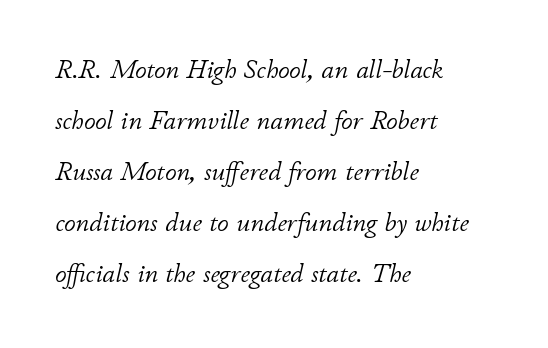
If you drew a line through each stem, it would be angled. Each line starts at the same left margin while the right side varies. Each row of text sits above clean, open space. The font is comparable to plain body text, perhaps lighter.
